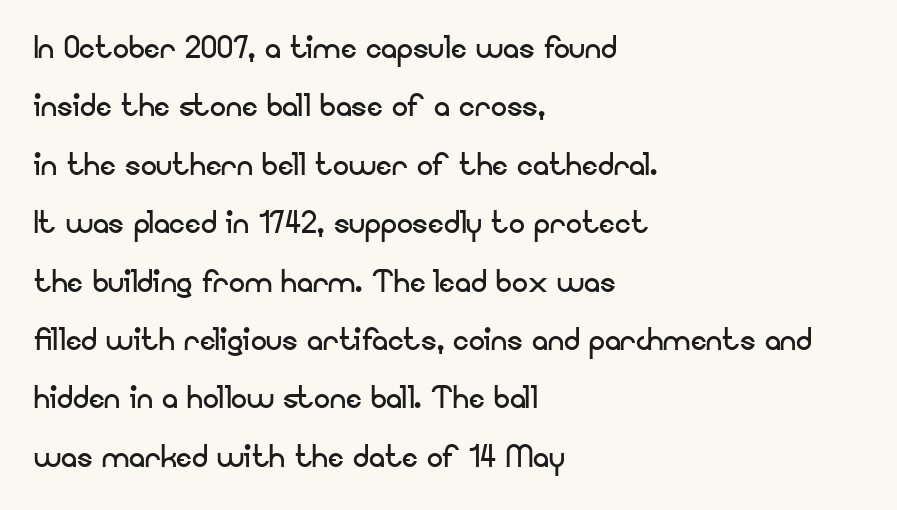
Line beginnings align vertically; line endings do not. Whoever set this chose a conventional vertical rhythm. No italicization has been applied; the sample stays upright. Look at the tracking — it's just the regular setting, nothing added. Each row of text sits above clean, open space. The rendering uses natural spacing where letterforms have individual widths.
